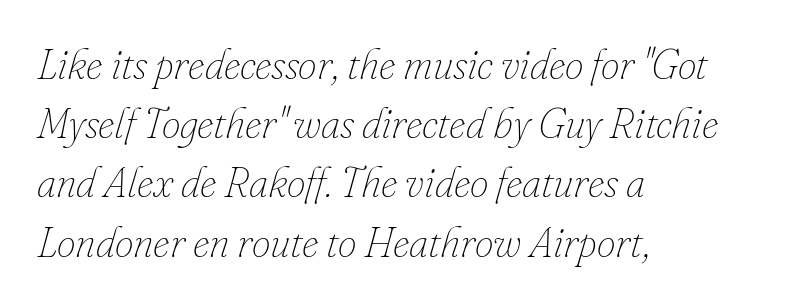
{"italic": "yes", "lean": "right", "slant_degrees": 16, "bold": "no", "weight": "thin", "width": "normal", "stroke_contrast": "low", "x_height": "small", "monospaced": "no", "underline": "no", "align": "left", "line_spacing": "normal", "line_spacing_ratio": 1.41, "letter_spacing": "normal", "letter_spacing_em": 0.0, "glyph_px": 42}
